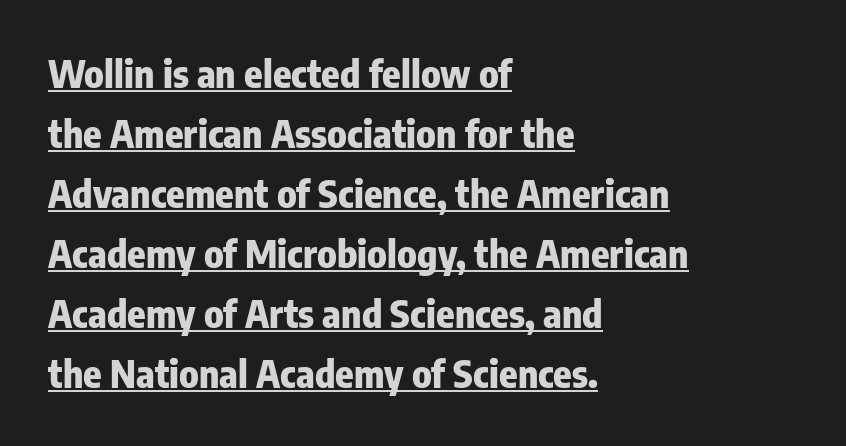
The letters stand upright; this is a roman face. Is there much room between lines? A standard amount, neither cramped nor airy. Check the space under the baseline: a stroke is drawn there. Horizontally, the lines are justified to the leading edge only. Do the characters align in a grid? No, the font is proportional. Caption: bold face, heavy strokes.
